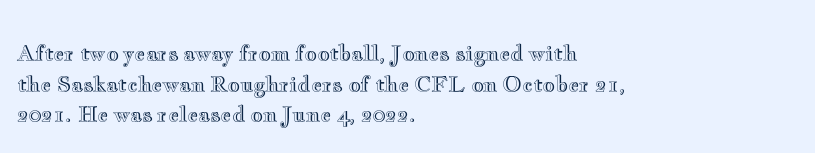
{"italic": "no", "underline": "no", "align": "left", "line_spacing": "normal", "line_spacing_ratio": 1.46, "letter_spacing": "normal", "letter_spacing_em": 0.0, "glyph_px": 21}
